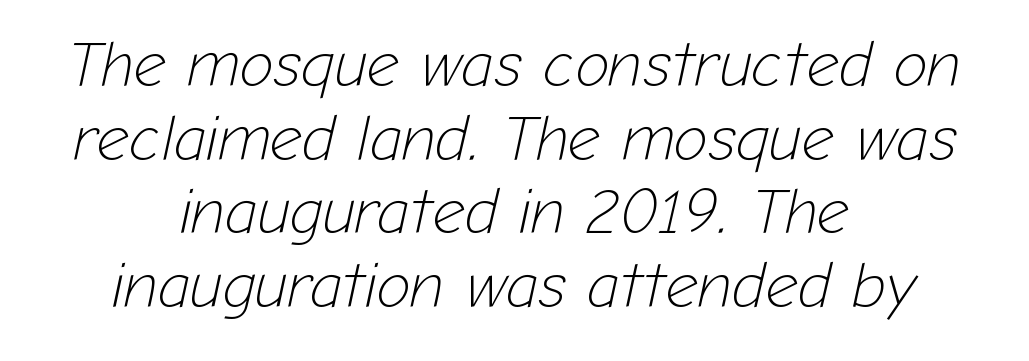
{"italic": "yes", "lean": "right", "slant_degrees": 12, "bold": "no", "weight": "light", "width": "normal", "stroke_contrast": "low", "x_height": "medium", "monospaced": "no", "underline": "no", "align": "center", "line_spacing": "tight", "line_spacing_ratio": 1.15, "letter_spacing": "normal", "letter_spacing_em": 0.0, "glyph_px": 64}
